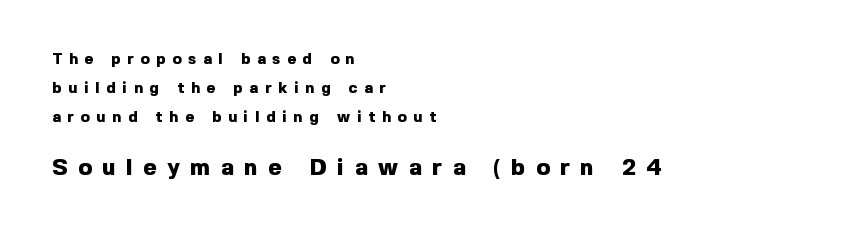
{"italic": "no", "bold": "yes", "underline": "no", "align": "left", "line_spacing": "loose", "line_spacing_ratio": 1.92, "letter_spacing": "wide", "letter_spacing_em": 0.46, "larger_block": "second", "size_ratio": 1.53, "glyph_px": 23}
